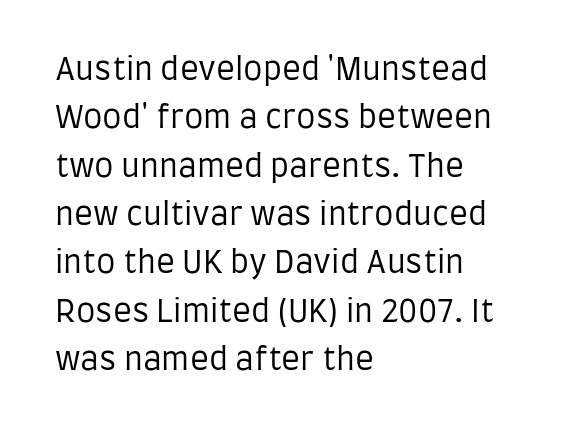
Q: Is the text bold? A: No.
Q: Is the text italic (slanted)? A: No, it is upright.
Q: Is the typeface a serif or a sans-serif typeface? A: Sans-serif.
Q: Is the text underlined? A: No.
Q: How is the paragraph aligned? A: Left-aligned.
Q: Is the spacing between letters normal or unusually wide? A: Normal.
Q: Is the spacing between lines tight, normal or loose? A: Normal.
Q: Width (condensed, normal, or wide)? A: Condensed.
Q: Stroke contrast? A: Low.
Q: x-height? A: Large.
Q: Monospaced? A: No.
